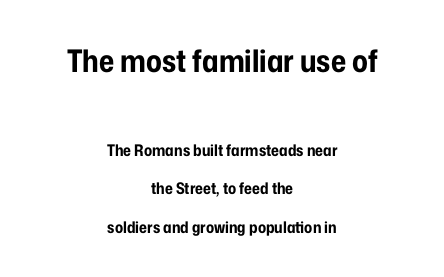
The image shows 31 px bold, condensed sans-serif type, upright; set centered, loose line spacing (2.41x), normal letter spacing, not underlined; the first (top) block is 1.94x larger; low stroke contrast and a medium x-height.
